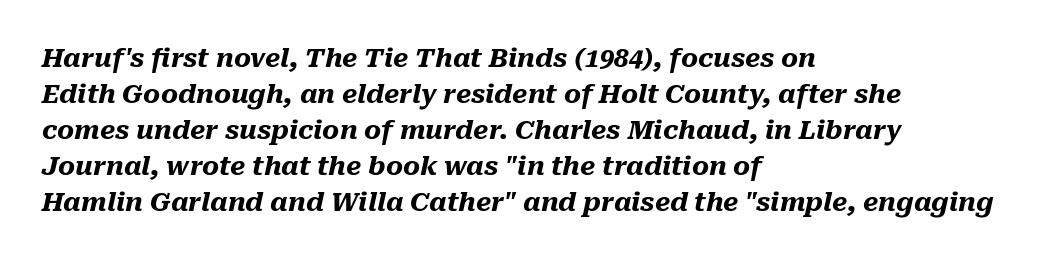
{"italic": "yes", "lean": "right", "slant_degrees": 10, "bold": "yes", "underline": "no", "align": "left", "line_spacing": "normal", "line_spacing_ratio": 1.38, "letter_spacing": "normal", "letter_spacing_em": 0.0, "glyph_px": 26}
